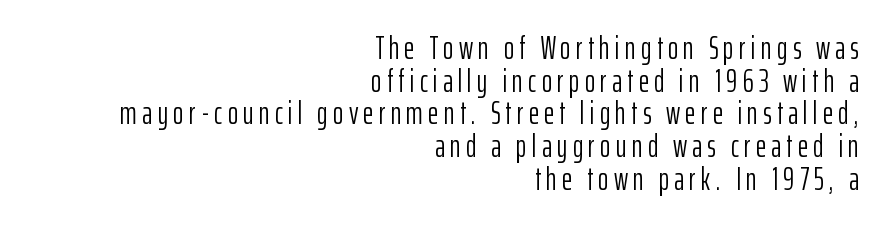
{"serif": "no", "italic": "no", "bold": "no", "weight": "light", "width": "condensed", "stroke_contrast": "low", "x_height": "medium", "monospaced": "no", "underline": "no", "align": "right", "line_spacing": "tight", "line_spacing_ratio": 1.02, "glyph_px": 32}
